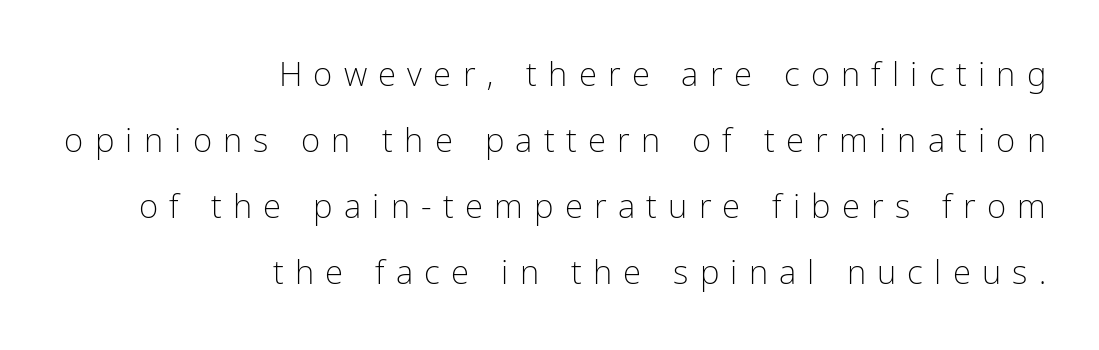
{"serif": "no", "italic": "no", "bold": "no", "weight": "light", "width": "condensed", "stroke_contrast": "low", "x_height": "medium", "monospaced": "no", "underline": "no", "align": "right", "line_spacing": "loose", "line_spacing_ratio": 2.0, "letter_spacing": "wide", "letter_spacing_em": 0.34, "glyph_px": 33}
